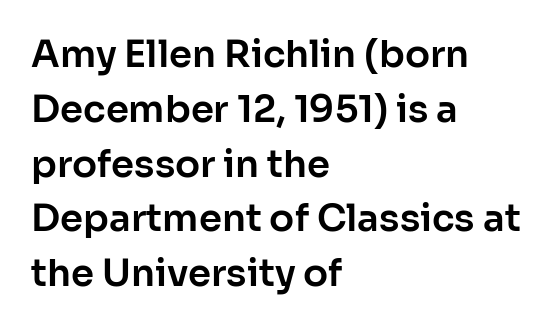
This rendering employs a face without finishing strokes, i.e., a sans-serif. The face used here is rendered with its standard letterfit. In CSS terms this would be text-align: left. Ascenders rise straight up at ninety degrees.
